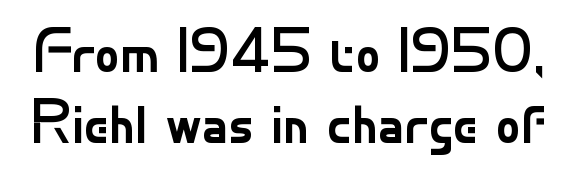
Italic: no, the glyphs are upright roman. The baseline area is clear. Note: no serifs on the glyphs. Is this a heavy cut? Hardly; it is regular or lighter.
